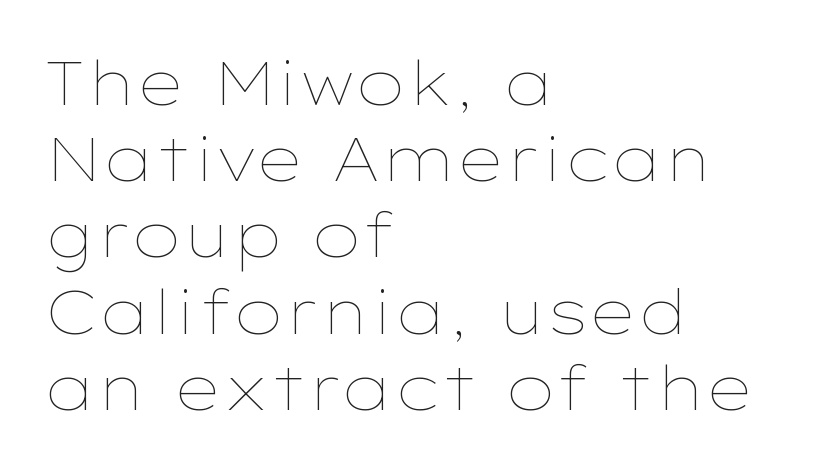
The image shows 61 px thin, wide type, upright; set left-aligned, normal line spacing (1.25x), normal letter spacing, not underlined; low stroke contrast and a medium x-height.
